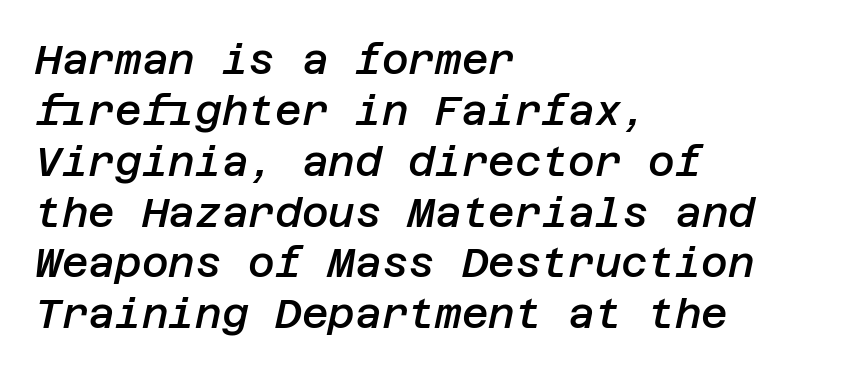
{"italic": "yes", "lean": "right", "slant_degrees": 12, "bold": "semi", "weight": "semibold", "width": "normal", "stroke_contrast": "low", "x_height": "large", "underline": "no", "align": "left", "line_spacing_ratio": 1.24, "letter_spacing": "normal", "letter_spacing_em": 0.0, "glyph_px": 41}
